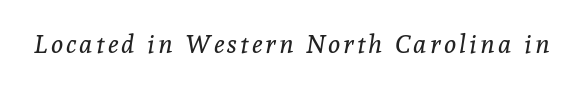
Does the lettering tilt? It does — this is italic. A quiet, ordinary-to-light weight characterises the typeface. Type without underlining.
